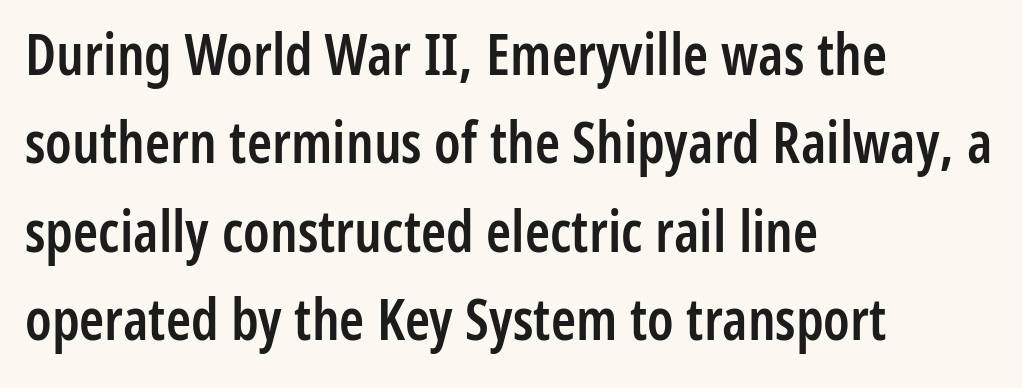
Q: Is the text bold? A: Semi-bold.
Q: Is the text italic (slanted)? A: No, it is upright.
Q: Is the typeface a serif or a sans-serif typeface? A: Sans-serif.
Q: Is the text underlined? A: No.
Q: How is the paragraph aligned? A: Left-aligned.
Q: Is the spacing between letters normal or unusually wide? A: Normal.
Q: Is the spacing between lines tight, normal or loose? A: Normal.
Q: Width (condensed, normal, or wide)? A: Condensed.
Q: Stroke contrast? A: Low.
Q: x-height? A: Medium.
Q: Monospaced? A: No.
